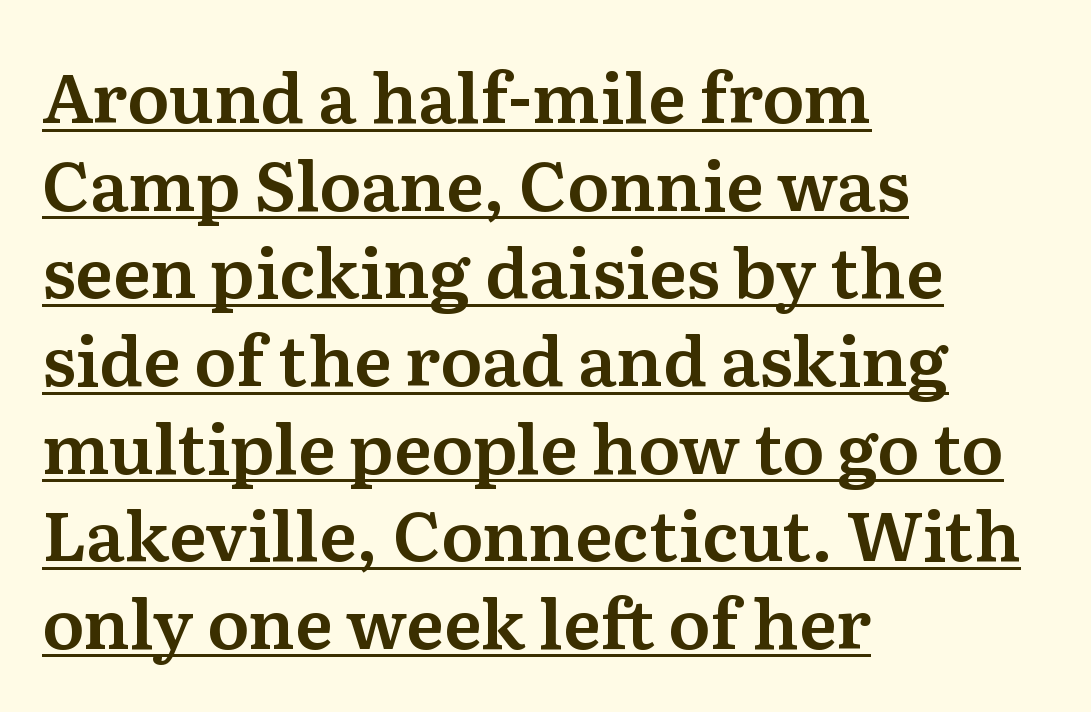
Q: Is the text italic (slanted)? A: No, it is upright.
Q: Is the typeface a serif or a sans-serif typeface? A: Serif.
Q: Is the text underlined? A: Yes.
Q: How is the paragraph aligned? A: Left-aligned.
Q: Is the spacing between letters normal or unusually wide? A: Normal.
Q: Is the spacing between lines tight, normal or loose? A: Normal.
Q: Width (condensed, normal, or wide)? A: Normal.
Q: Stroke contrast? A: Medium.
Q: x-height? A: Medium.
Q: Monospaced? A: No.
